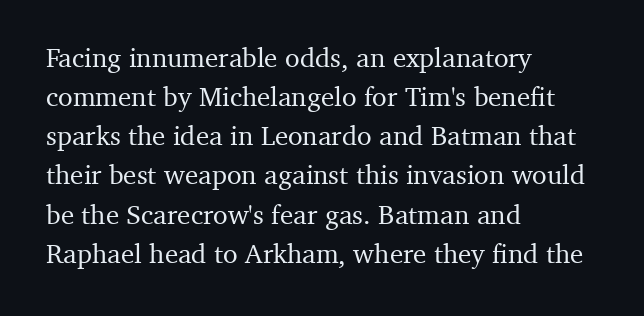
The image shows 27 px text type, upright; set left-aligned, normal line spacing (1.45x), normal letter spacing, not underlined.
